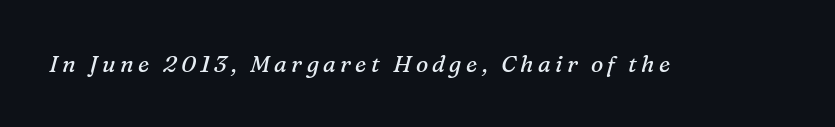
Q: Is the text bold? A: No.
Q: Is the text italic (slanted)? A: Yes, it leans right by about 16 degrees.
Q: Is the text underlined? A: No.
